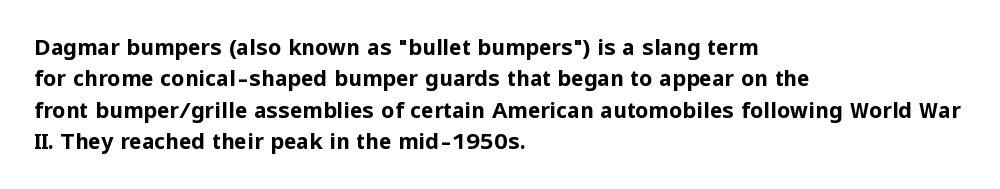
Q: Is the text bold? A: Yes.
Q: Is the text italic (slanted)? A: No, it is upright.
Q: Is the text underlined? A: No.
Q: How is the paragraph aligned? A: Left-aligned.
Q: Is the spacing between letters normal or unusually wide? A: Normal.
Q: Is the spacing between lines tight, normal or loose? A: Normal.
